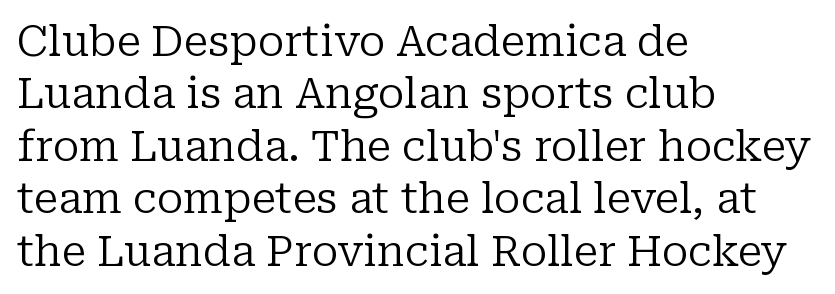
The strip under each line holds only bare page. The passage shown is typeset with a serif family. A classic flush-left, rag-right setting is used for this passage. The weight tops out at a normal text grade. The letters sit at their default tracking, neither squeezed nor spread. Do the letters lean? They stand straight.
